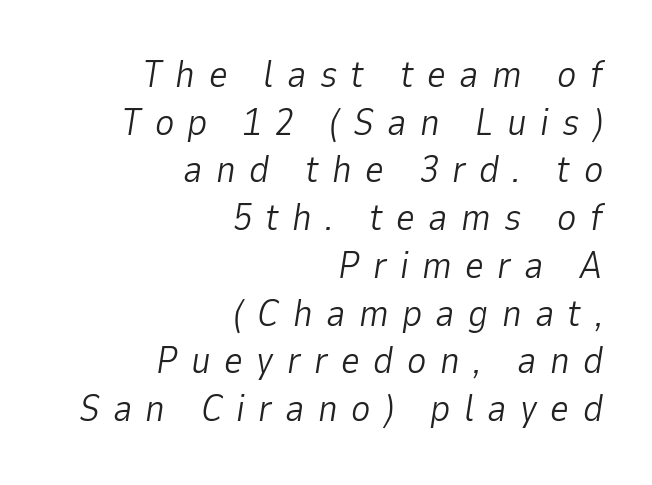
The image shows 37 px light type, italic (leaning right); set right-aligned, normal line spacing (1.29x), unusually wide letter spacing (+0.36 em), not underlined; low stroke contrast and a medium x-height.
